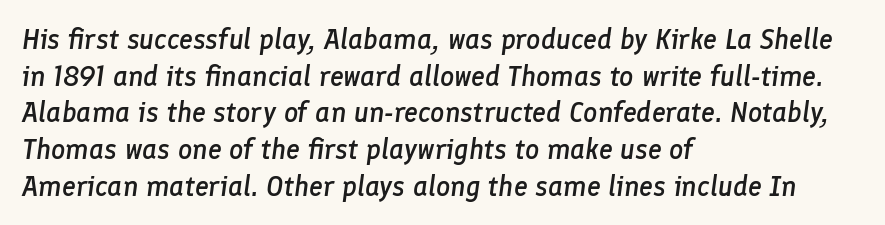
The image shows 28 px semibold type, italic (leaning right); set left-aligned, normal line spacing (1.31x), normal letter spacing, not underlined; low stroke contrast and a medium x-height.
